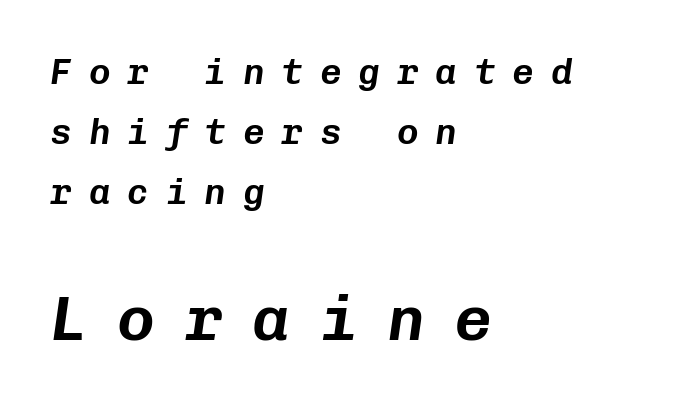
Q: Is the text italic (slanted)? A: Yes, it leans right by about 8 degrees.
Q: Is the text underlined? A: No.
Q: How is the paragraph aligned? A: Left-aligned.
Q: Is the spacing between letters normal or unusually wide? A: Unusually wide.
Q: Is the spacing between lines tight, normal or loose? A: Normal.
Q: Which block of text is set in a larger size, the first (top) or the second (bottom)? A: The second (bottom) one.
Q: Width (condensed, normal, or wide)? A: Normal.
Q: Stroke contrast? A: Low.
Q: x-height? A: Medium.
Q: Monospaced? A: Yes.
